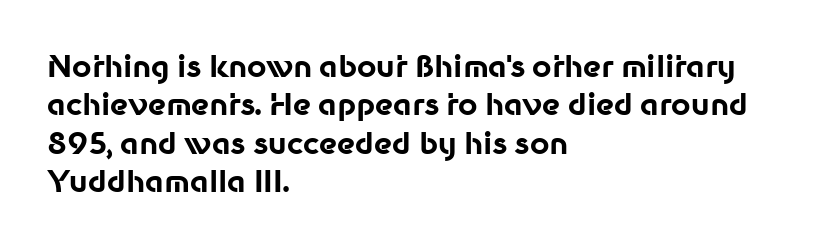
Successive baselines arrive at the customary interval. These lines keep a tight, regular rhythm from letter to letter. The foot of each line stays bare and open. Does the copy run flush right? No — it runs flush left. The glyphs have the mass of a bold cut.
